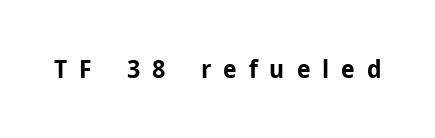
Unmarked baselines from the first word to the last. The letters stand upright; this is a roman face. Is the type bold? Yes — the strokes are clearly thick and heavy. Spacing between characters has been opened up far beyond the box default.
